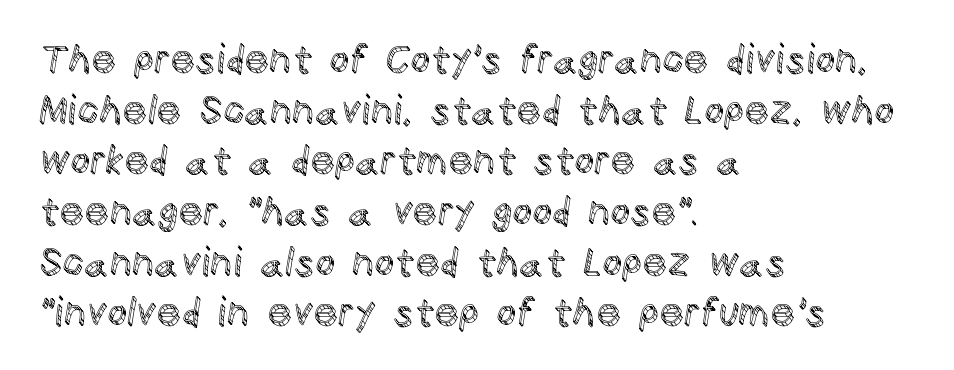
{"width": "normal", "x_height": "large", "monospaced": "no", "underline": "no", "align": "left", "line_spacing": "normal", "line_spacing_ratio": 1.3, "letter_spacing": "normal", "letter_spacing_em": 0.0, "glyph_px": 39}
